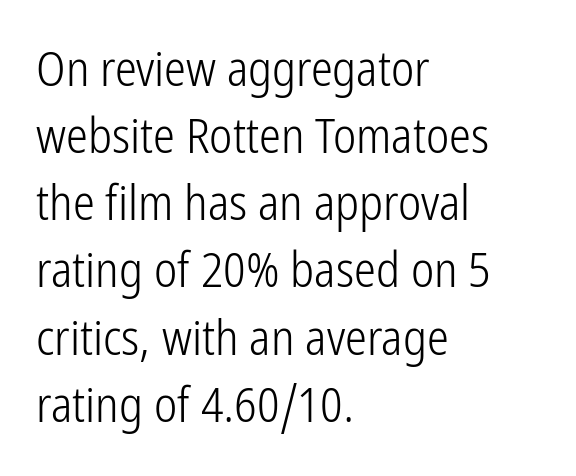
Line spacing here is normal. Look at the tracking — it's just the regular setting, nothing added. Here the designer chose a conventional face with non-uniform glyph widths. Font category for this specimen: sans-serif. Which margin do the lines hug? The left one — the right edge is uneven. These lines were composed using upright roman letters.
